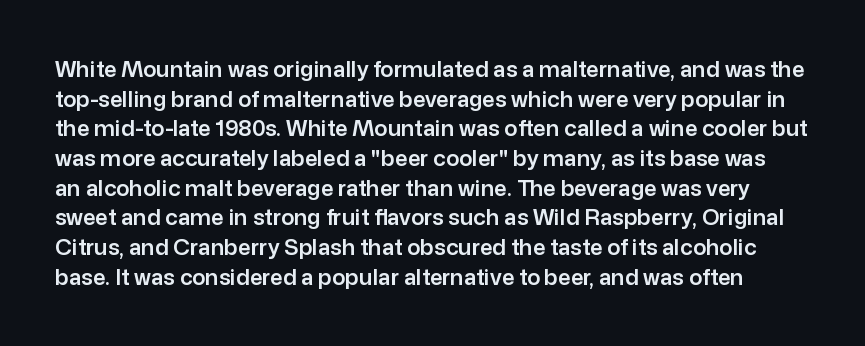
The image shows 22 px text type, upright; set normal line spacing (1.35x), normal letter spacing, not underlined.
